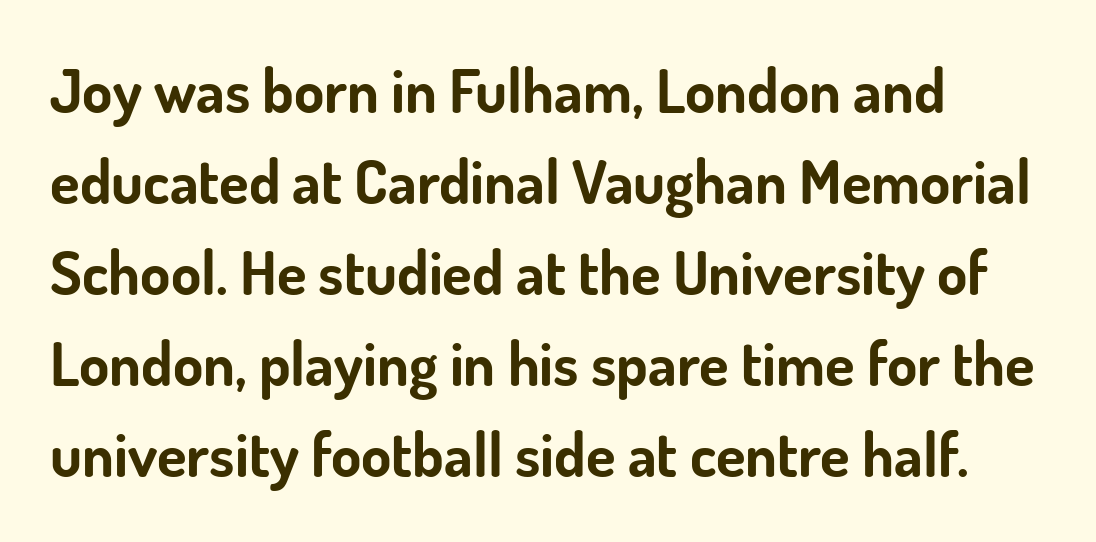
Q: Is the text bold? A: Yes.
Q: Is the text italic (slanted)? A: No, it is upright.
Q: Is the typeface a serif or a sans-serif typeface? A: Sans-serif.
Q: Is the text underlined? A: No.
Q: How is the paragraph aligned? A: Left-aligned.
Q: Is the spacing between letters normal or unusually wide? A: Normal.
Q: Is the spacing between lines tight, normal or loose? A: Normal.
Q: Width (condensed, normal, or wide)? A: Normal.
Q: Stroke contrast? A: Low.
Q: x-height? A: Small.
Q: Monospaced? A: No.
